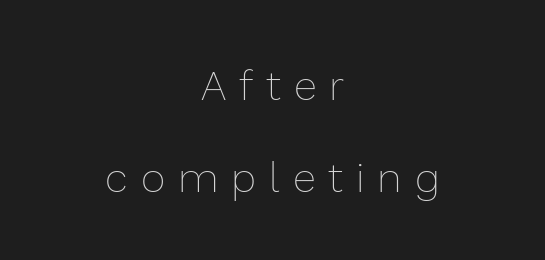
{"italic": "no", "bold": "no", "weight": "thin", "width": "normal", "x_height": "medium", "monospaced": "no", "underline": "no", "align": "center", "line_spacing": "loose", "line_spacing_ratio": 2.18, "letter_spacing": "wide", "letter_spacing_em": 0.31, "glyph_px": 42}
